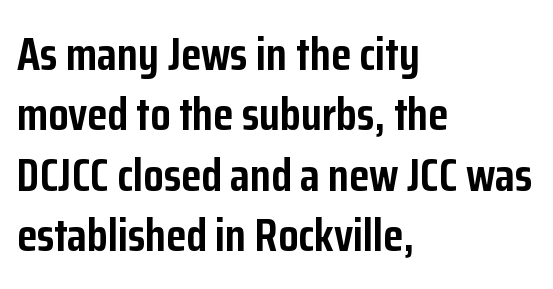
Q: Is the text bold? A: Yes.
Q: Is the text italic (slanted)? A: No, it is upright.
Q: Is the typeface a serif or a sans-serif typeface? A: Sans-serif.
Q: Is the text underlined? A: No.
Q: How is the paragraph aligned? A: Left-aligned.
Q: Is the spacing between letters normal or unusually wide? A: Normal.
Q: Is the spacing between lines tight, normal or loose? A: Normal.
Q: Width (condensed, normal, or wide)? A: Condensed.
Q: Stroke contrast? A: Low.
Q: x-height? A: Medium.
Q: Monospaced? A: No.
